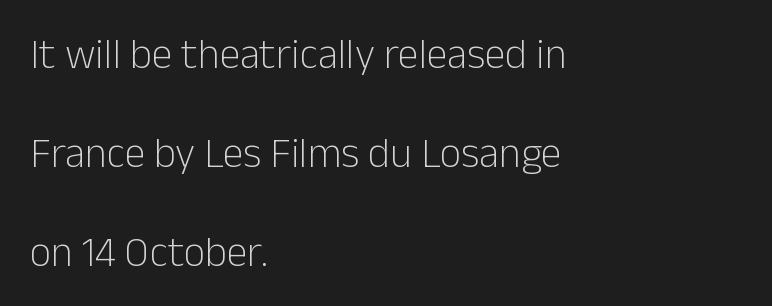
The rendering uses natural spacing where letterforms have individual widths. The letterforms sit shoulder to shoulder at normal distance. Visually the block forms a straight wall on the left and a jagged coastline on the right. A clean baseline with only descenders dipping below it. No letter is thick-stroked: the sample isn't bold. This rendering employs a face without finishing strokes, i.e., a sans-serif.
